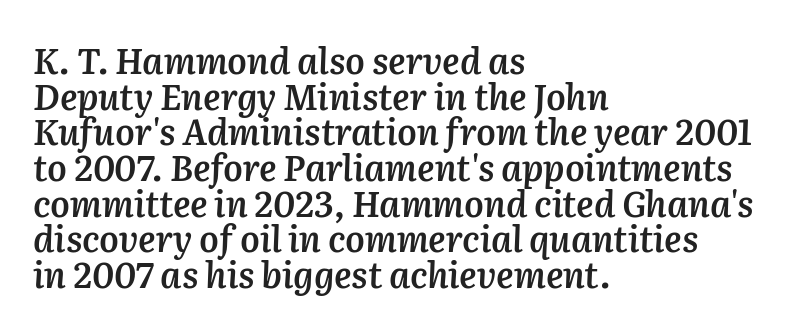
{"italic": "yes", "lean": "right", "slant_degrees": 2, "bold": "semi", "weight": "semibold", "width": "normal", "stroke_contrast": "medium", "x_height": "medium", "monospaced": "no", "underline": "no", "align": "left", "line_spacing": "tight", "line_spacing_ratio": 1.02, "letter_spacing": "normal", "letter_spacing_em": 0.0, "glyph_px": 35}
